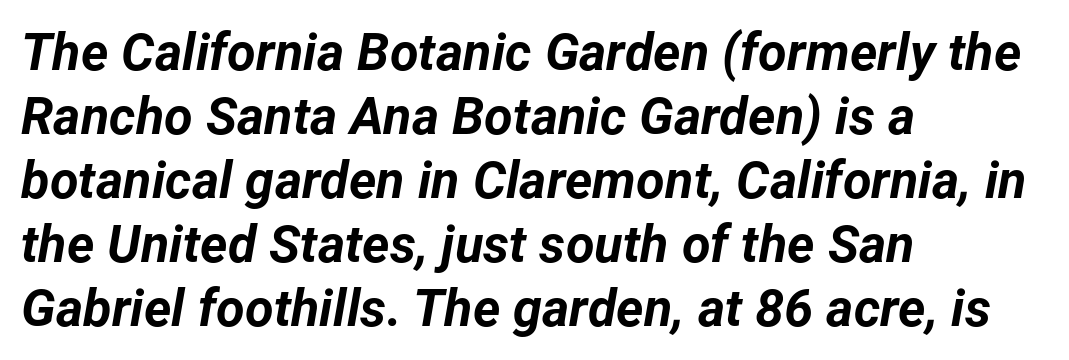
{"italic": "yes", "lean": "right", "slant_degrees": 12, "bold": "yes", "weight": "bold", "width": "normal", "stroke_contrast": "low", "x_height": "medium", "monospaced": "no", "underline": "no", "align": "left", "line_spacing_ratio": 1.23, "letter_spacing": "normal", "letter_spacing_em": 0.0, "glyph_px": 52}
